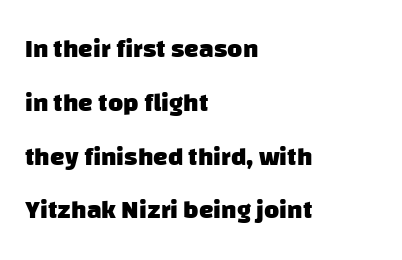
The passage shown is not underscored anywhere. Line starts are locked; line ends wander. The letterforms sit shoulder to shoulder at normal distance. The passage shown is emphatically bold.
